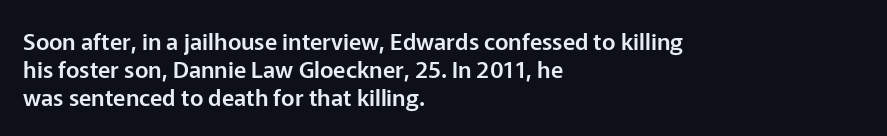
{"italic": "no", "underline": "no", "align": "left", "line_spacing_ratio": 1.21, "letter_spacing": "normal", "letter_spacing_em": 0.0, "glyph_px": 23}
